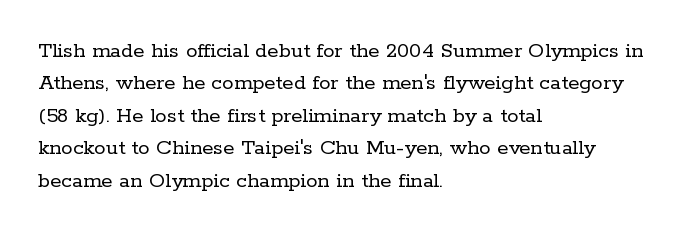
The image shows 23 px text type, upright; set left-aligned, normal line spacing (1.41x), normal letter spacing, not underlined.
